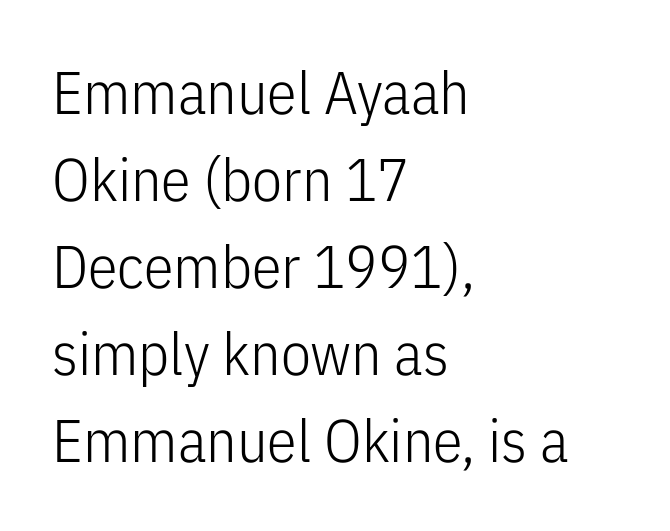
The letters advance in unequal steps, a hallmark of proportional type. Leading: standard. The characters display no serif detailing; their extremities are plain. Each stroke keeps to a modest, everyday thickness or less. In terms of posture, this sample is upright. Unmarked baselines from the first word to the last.
